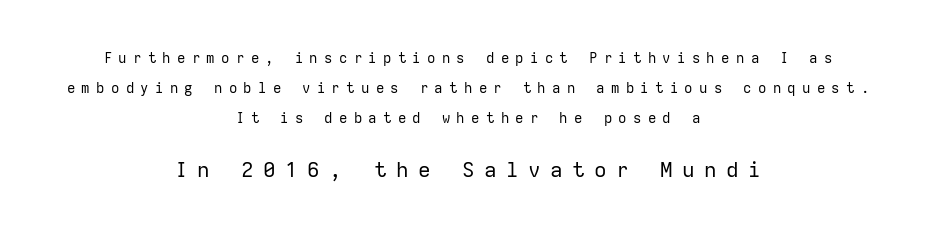
Q: Is the text bold? A: No.
Q: Is the text italic (slanted)? A: No, it is upright.
Q: Is the text underlined? A: No.
Q: How is the paragraph aligned? A: Centered.
Q: Is the spacing between letters normal or unusually wide? A: Unusually wide.
Q: Is the spacing between lines tight, normal or loose? A: Loose.
Q: Which block of text is set in a larger size, the first (top) or the second (bottom)? A: The second (bottom) one.
